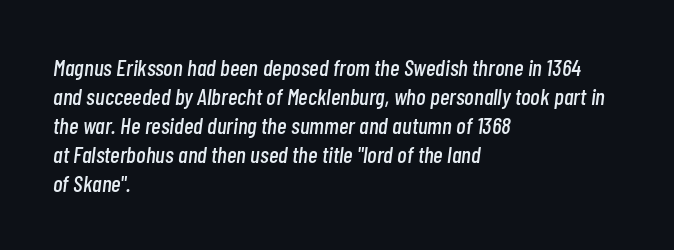
No word sits above an underline. Honestly, the letter spacing is just normal — you wouldn't notice it. The block of text has a typical density, with ordinary space between rows. Caption: multi-line text, flush left, ragged right. In terms of posture, this sample is oblique.
